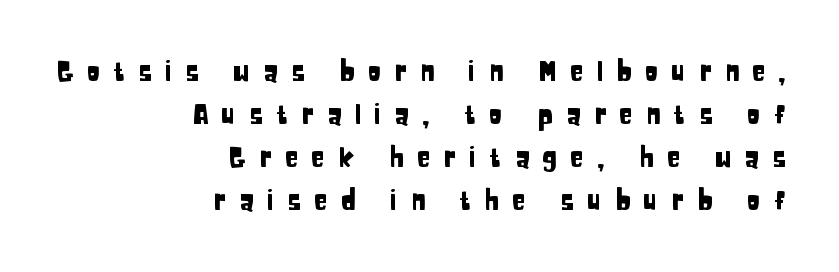
Decoration check: the copy has no underline. Tracking here is generous; glyphs stand well apart from one another. Rendered with straight, roman letterforms. Note the varied advance widths — an 'i' is clearly narrower than an 'm'. Each new line begins a customary step beneath the previous one.
